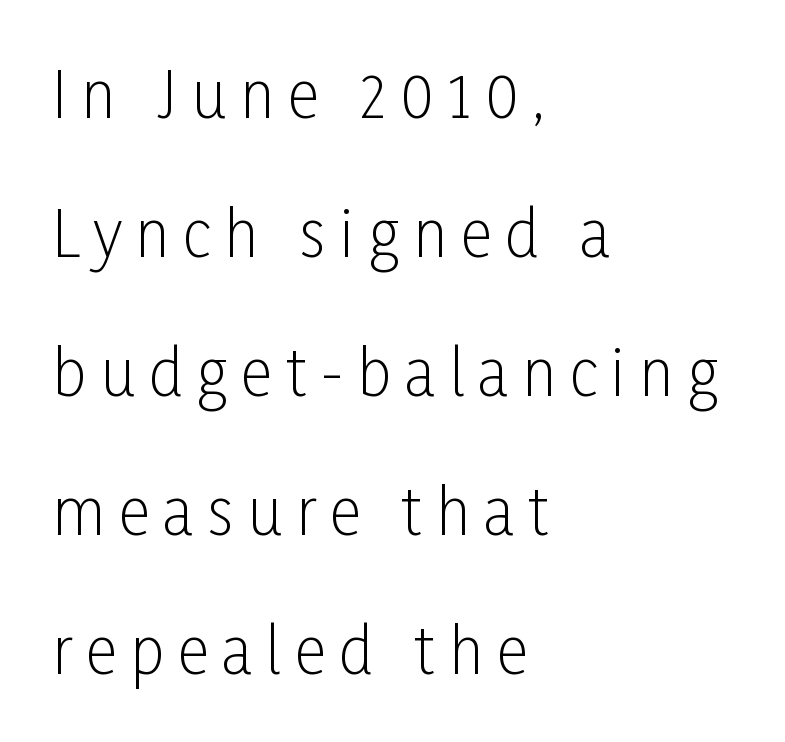
This rendering features lettering with no underline. Vertical strokes here are truly vertical. These lines have a slow, spaced-out rhythm from letter to letter. Regarding serifs, this sample does without them. The vertical gap from one line to the next is large. Where is the straight margin? On the left.
